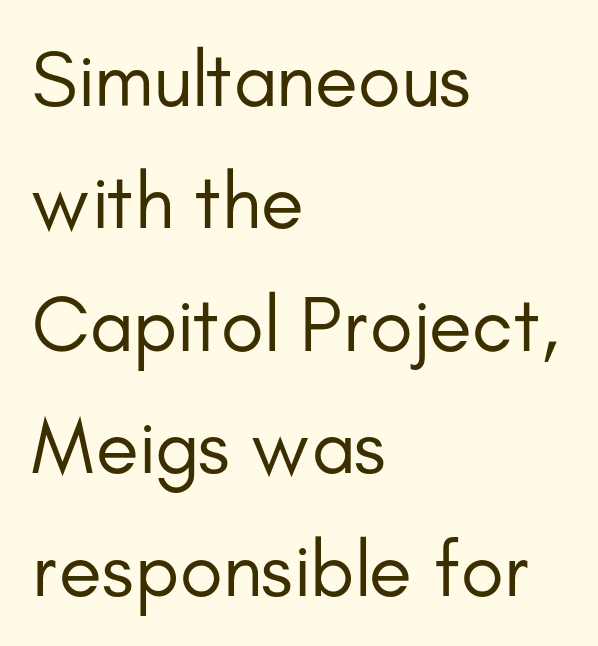
Q: Is the text bold? A: No.
Q: Is the text italic (slanted)? A: No, it is upright.
Q: Is the typeface a serif or a sans-serif typeface? A: Sans-serif.
Q: Is the text underlined? A: No.
Q: How is the paragraph aligned? A: Left-aligned.
Q: Is the spacing between letters normal or unusually wide? A: Normal.
Q: Is the spacing between lines tight, normal or loose? A: Normal.
Q: Width (condensed, normal, or wide)? A: Normal.
Q: Stroke contrast? A: Low.
Q: x-height? A: Small.
Q: Monospaced? A: No.
